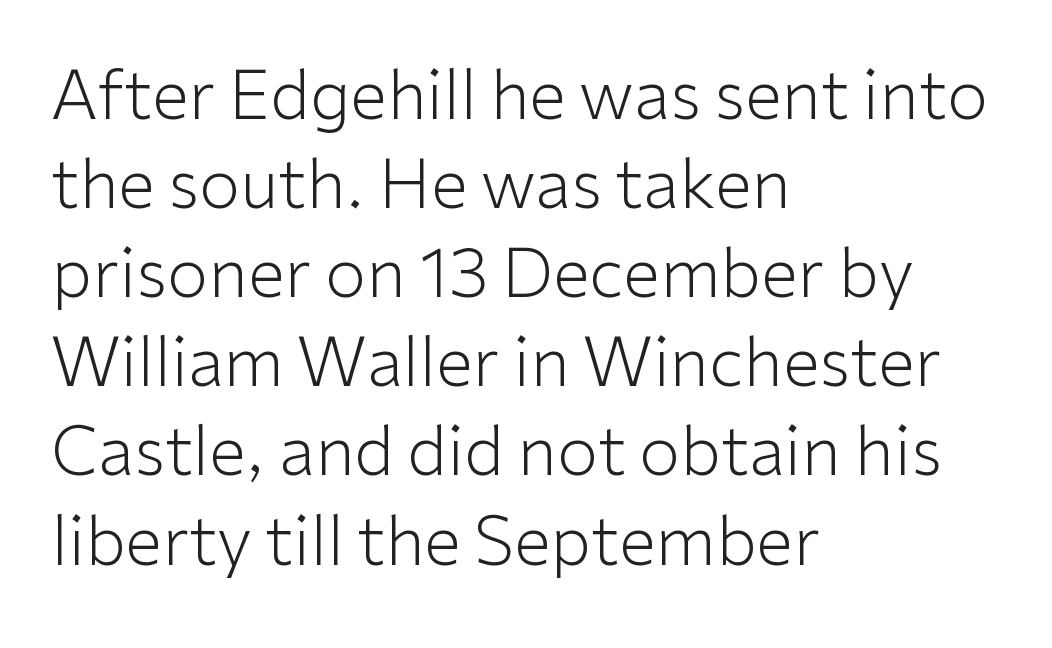
{"serif": "no", "italic": "no", "bold": "no", "weight": "light", "width": "normal", "stroke_contrast": "low", "x_height": "medium", "monospaced": "no", "underline": "no", "align": "left", "line_spacing": "normal", "line_spacing_ratio": 1.33, "letter_spacing": "normal", "letter_spacing_em": 0.0, "glyph_px": 67}
